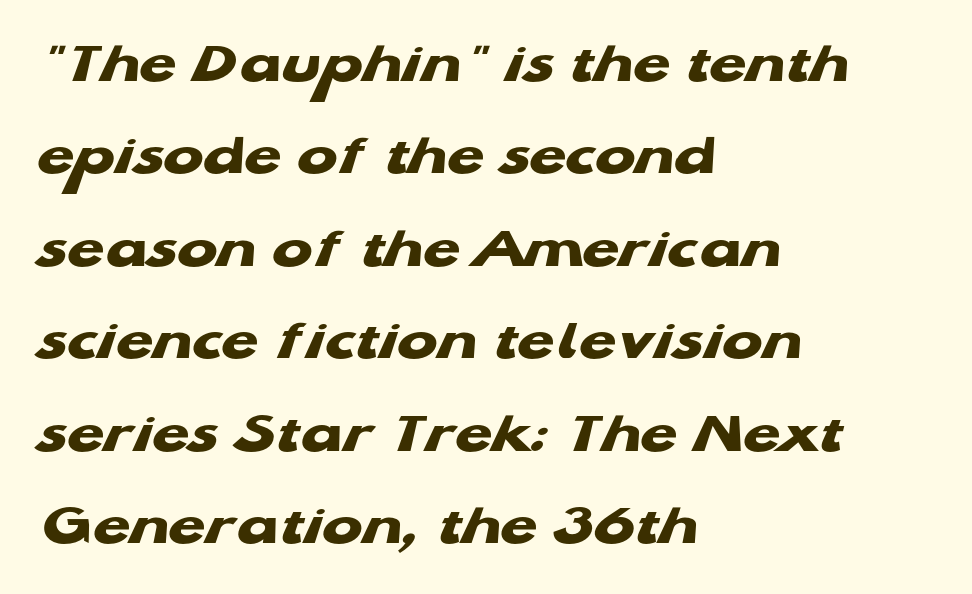
The rendering uses a moderate line-height, typical for paragraphs. Honestly, the letter spacing is just normal — you wouldn't notice it. The typesetter chose a ragged-right arrangement here. Look at the stroke-to-counter ratio: heavy, a bold. Any mark beneath the type? The region is blank. Font category for this specimen: sans-serif.
